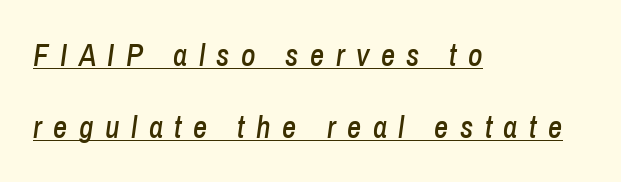
Q: Is the text italic (slanted)? A: Yes, it leans right by about 8 degrees.
Q: Is the text underlined? A: Yes.
Q: How is the paragraph aligned? A: Left-aligned.
Q: Is the spacing between letters normal or unusually wide? A: Unusually wide.
Q: Is the spacing between lines tight, normal or loose? A: Loose.
Q: Width (condensed, normal, or wide)? A: Condensed.
Q: Stroke contrast? A: Low.
Q: x-height? A: Medium.
Q: Monospaced? A: No.
